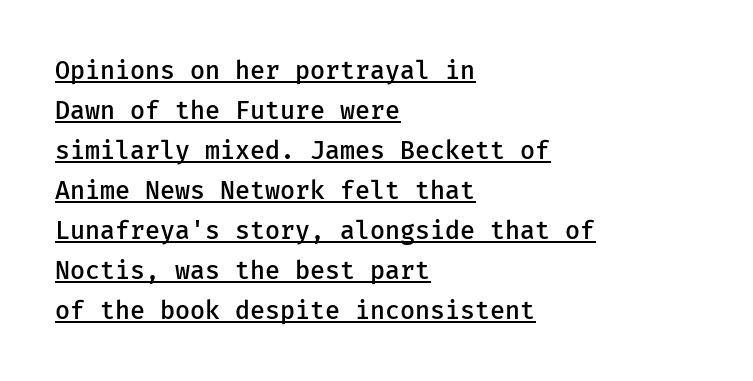
Q: Is the text bold? A: Semi-bold.
Q: Is the text italic (slanted)? A: No, it is upright.
Q: Is the text underlined? A: Yes.
Q: How is the paragraph aligned? A: Left-aligned.
Q: Is the spacing between letters normal or unusually wide? A: Normal.
Q: Is the spacing between lines tight, normal or loose? A: Normal.
